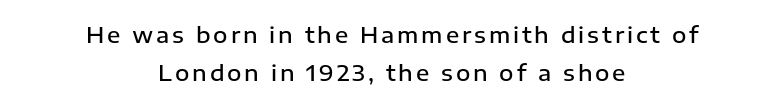
Q: Is the text bold? A: Semi-bold.
Q: Is the text italic (slanted)? A: No, it is upright.
Q: Is the text underlined? A: No.
Q: How is the paragraph aligned? A: Centered.
